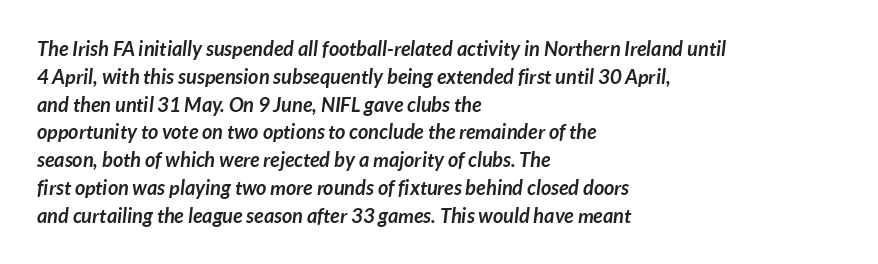
The image shows 20 px bold type; set left-aligned, normal line spacing (1.39x), normal letter spacing, not underlined.
